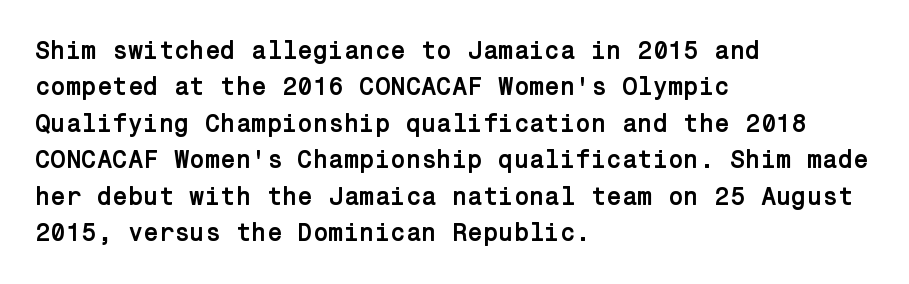
{"italic": "no", "bold": "yes", "underline": "no", "align": "left", "line_spacing": "normal", "line_spacing_ratio": 1.46, "letter_spacing": "normal", "letter_spacing_em": 0.0, "glyph_px": 25}
